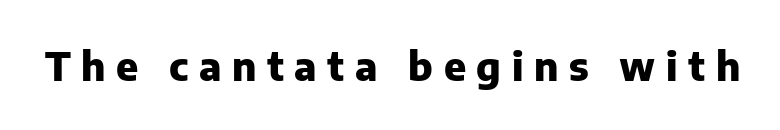
The image shows 39 px heavy sans-serif type, upright; set unusually wide letter spacing (+0.27 em), not underlined; low stroke contrast and a medium x-height.
